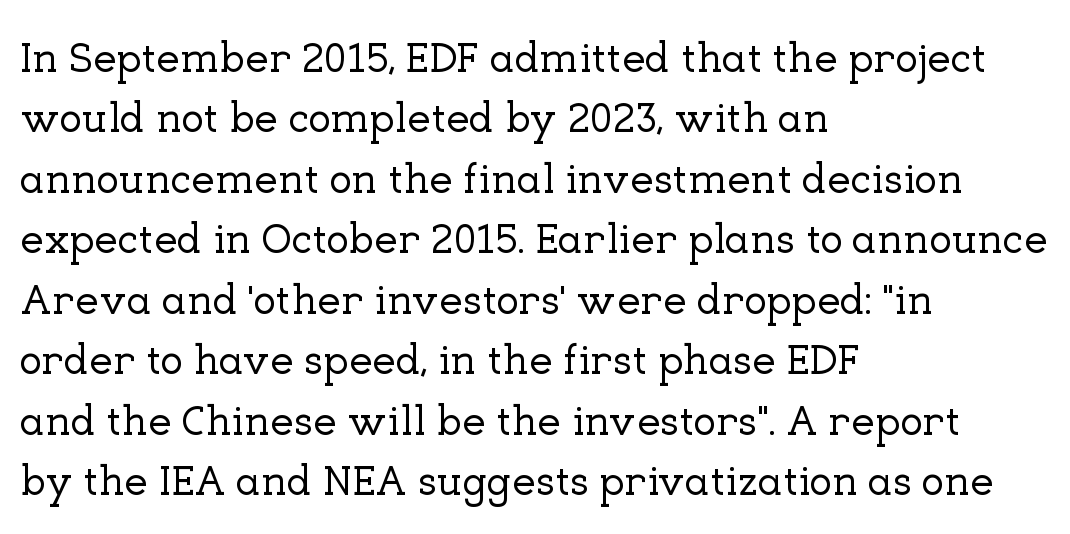
{"serif": "yes", "italic": "no", "width": "normal", "stroke_contrast": "low", "x_height": "medium", "monospaced": "no", "underline": "no", "align": "left", "line_spacing": "normal", "line_spacing_ratio": 1.44, "letter_spacing": "normal", "letter_spacing_em": 0.0, "glyph_px": 42}
